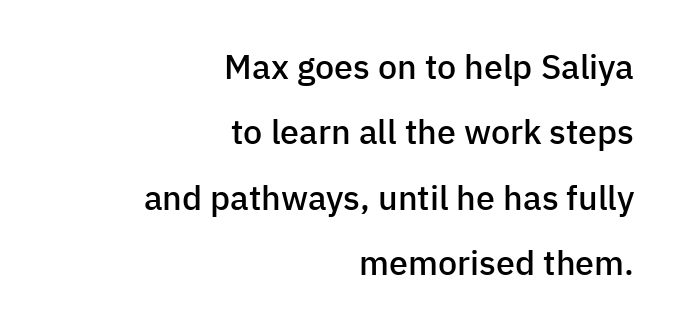
{"serif": "no", "italic": "no", "bold": "semi", "weight": "semibold", "width": "normal", "stroke_contrast": "low", "x_height": "medium", "monospaced": "no", "underline": "no", "align": "right", "line_spacing": "loose", "line_spacing_ratio": 1.92, "letter_spacing": "normal", "letter_spacing_em": 0.0, "glyph_px": 34}
